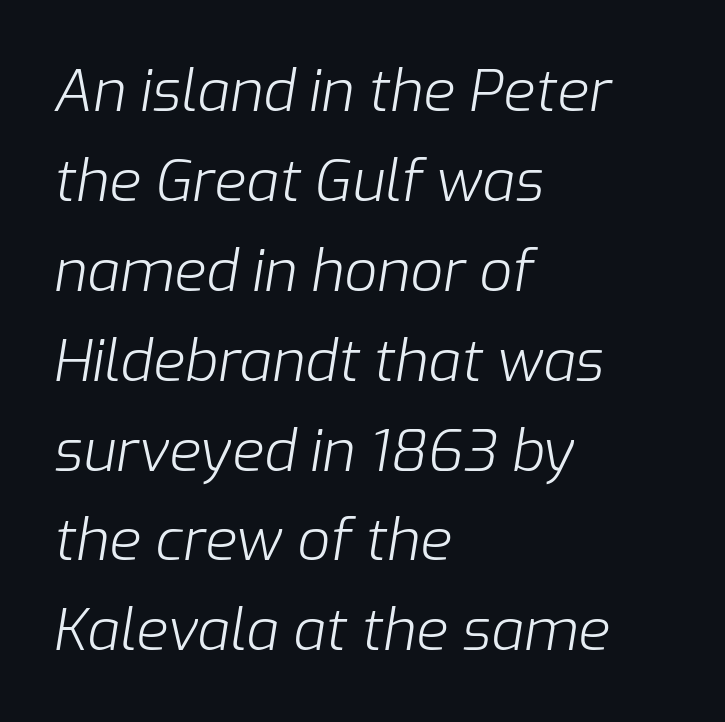
{"italic": "yes", "lean": "right", "slant_degrees": 9, "bold": "no", "weight": "light", "width": "normal", "stroke_contrast": "low", "x_height": "medium", "monospaced": "no", "underline": "no", "align": "left", "line_spacing": "normal", "line_spacing_ratio": 1.55, "letter_spacing": "normal", "letter_spacing_em": 0.0, "glyph_px": 58}
